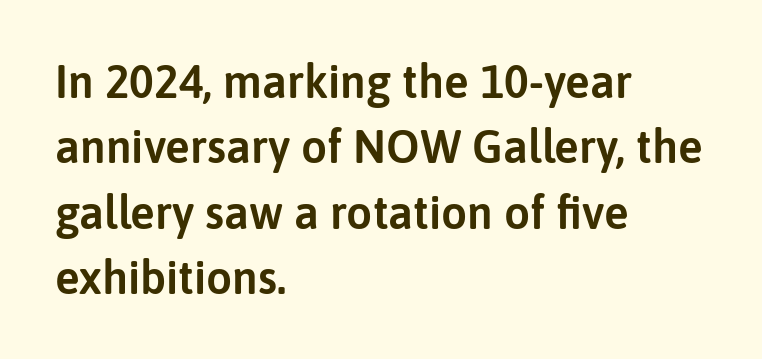
The space beneath each line is pristine and unruled. A typesetter would call this proportional, since set widths differ per character. Italic: no, the glyphs are upright roman. Stroke terminals: plain, sans-serif. The rag falls on the right side of this text block. The block of text has a typical density, with ordinary space between rows.
